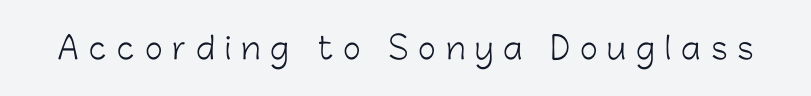
The glyphs in this specimen are sans serif. No chunkiness to these letters — they're not bold. Inter-character spacing is expanded well beyond the font's built-in metrics. Underlining? Definitely not there.
